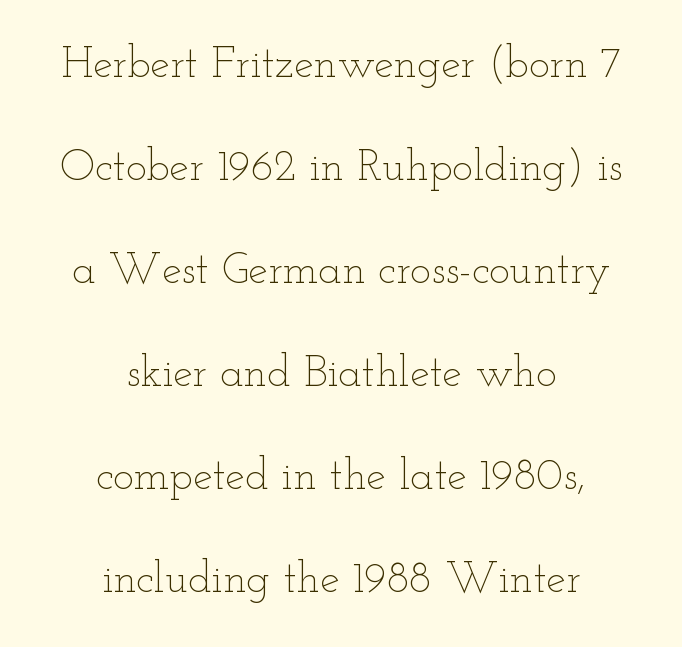
Q: Is the text bold? A: No.
Q: Is the text italic (slanted)? A: No, it is upright.
Q: Is the text underlined? A: No.
Q: How is the paragraph aligned? A: Centered.
Q: Is the spacing between letters normal or unusually wide? A: Normal.
Q: Is the spacing between lines tight, normal or loose? A: Loose.
Q: Width (condensed, normal, or wide)? A: Wide.
Q: Stroke contrast? A: Low.
Q: x-height? A: Small.
Q: Monospaced? A: No.
